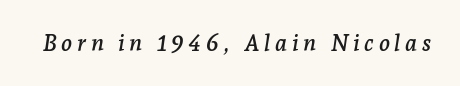
Q: Is the text italic (slanted)? A: Yes, it leans right by about 7 degrees.
Q: Is the text underlined? A: No.
Q: Is the spacing between letters normal or unusually wide? A: Unusually wide.
